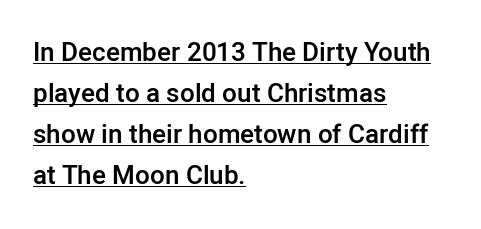
{"italic": "no", "bold": "semi", "underline": "yes", "align": "left", "line_spacing": "normal", "line_spacing_ratio": 1.58, "letter_spacing": "normal", "letter_spacing_em": 0.0, "glyph_px": 26}
